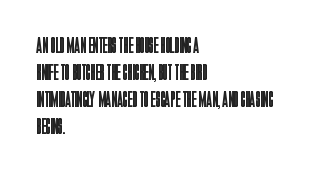
Honestly, the letter spacing is just normal — you wouldn't notice it. A student would call this left alignment; a typographer would say flush left, rag right. The font sits on the lighter half of the weight spectrum, regular included. Just letters on the line, the space beneath them empty.
